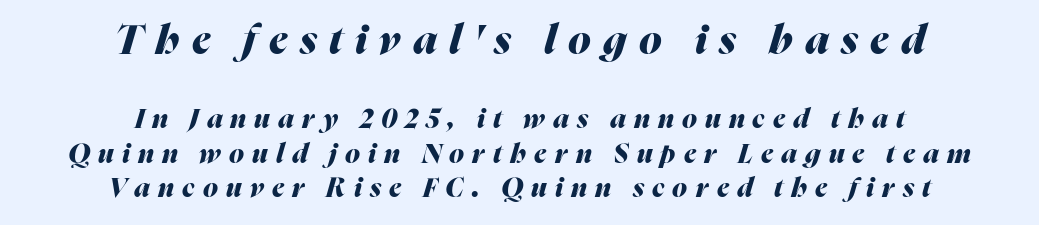
The designer left line spacing at the default. Character widths vary here, with narrow letters taking less room than wide ones. Two sizes are in play, and the larger belongs to the first block. The area under the type is left untouched. Inter-character spacing is expanded well beyond the font's built-in metrics.
